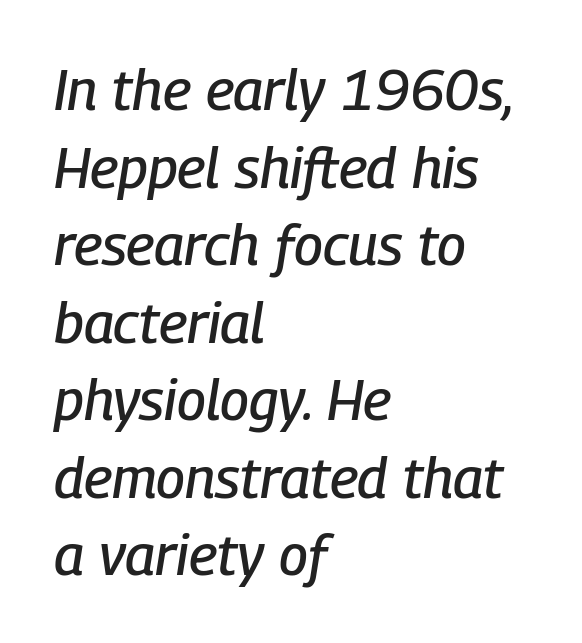
Q: Is the text italic (slanted)? A: Yes, it leans right by about 9 degrees.
Q: Is the text underlined? A: No.
Q: How is the paragraph aligned? A: Left-aligned.
Q: Is the spacing between letters normal or unusually wide? A: Normal.
Q: Is the spacing between lines tight, normal or loose? A: Normal.
Q: Width (condensed, normal, or wide)? A: Condensed.
Q: Stroke contrast? A: Low.
Q: x-height? A: Medium.
Q: Monospaced? A: No.
